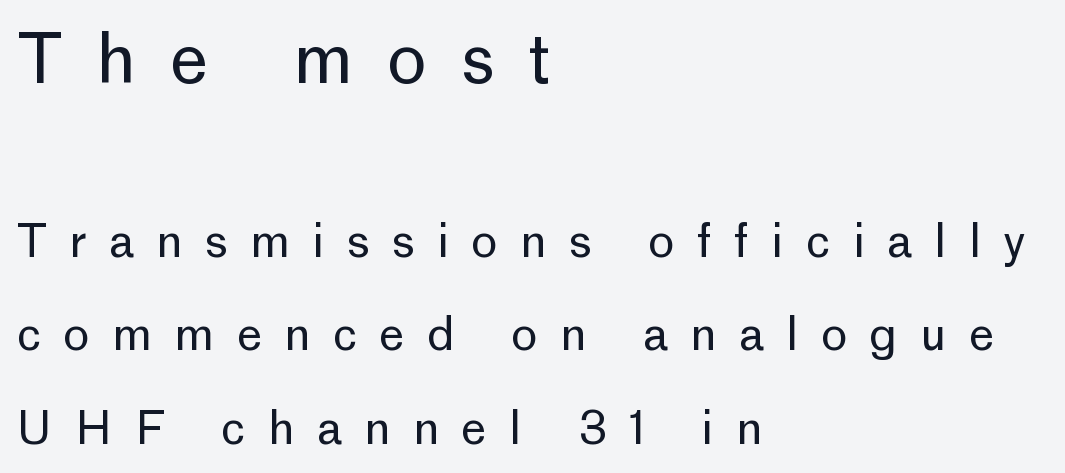
Proportional: the letters do not fall into vertical columns. Type without underlining. These lines are set flush left with a ragged right edge. Look at the tracking — it's clearly loosened, letters drifting apart. Every character sits straight up, as roman type does.
